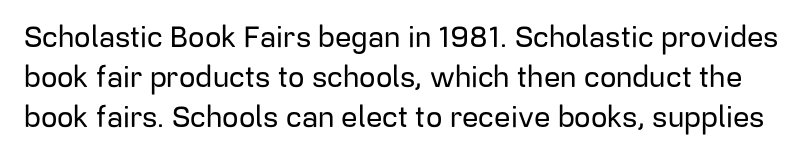
Each row of text sits above clean, open space. The letters stand upright; this is a roman face. Letterform terminals end flat and unadorned throughout the passage. Each word holds together tightly as a unit, with standard inter-letter gaps. The space between consecutive lines is moderate. Spacing verdict: proportional, widths tailored to each character.
